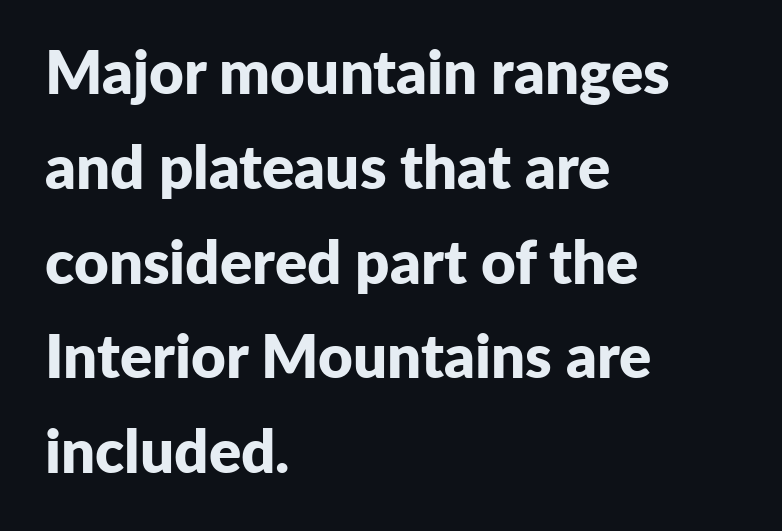
The image shows 60 px bold sans-serif type, upright; set left-aligned, normal line spacing (1.58x), normal letter spacing, not underlined; low stroke contrast and a medium x-height.
